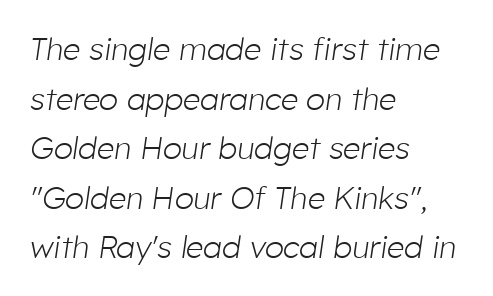
Q: Is the text bold? A: No.
Q: Is the text italic (slanted)? A: Yes, it leans right by about 8 degrees.
Q: Is the text underlined? A: No.
Q: How is the paragraph aligned? A: Left-aligned.
Q: Is the spacing between letters normal or unusually wide? A: Normal.
Q: Is the spacing between lines tight, normal or loose? A: Normal.
Q: Width (condensed, normal, or wide)? A: Normal.
Q: Stroke contrast? A: Low.
Q: x-height? A: Medium.
Q: Monospaced? A: No.
